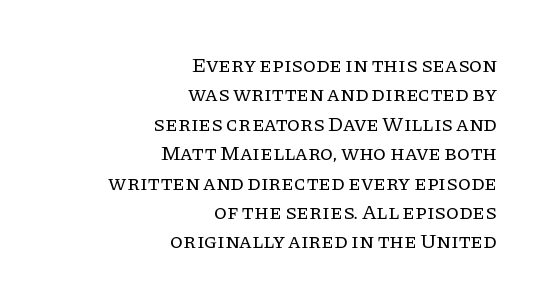
The string is rendered with underlining switched off. Tracking here is standard; glyphs follow each other at the usual distance. Upright lettering throughout. Visually the block forms a straight wall on the right and a jagged coastline on the left. Stems and bowls with no extra thickness — not bold.
